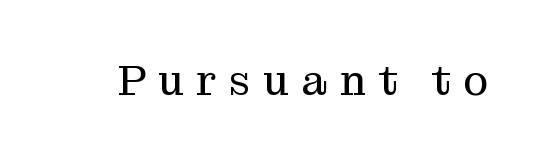
Q: Is the text bold? A: No.
Q: Is the text italic (slanted)? A: No, it is upright.
Q: Is the typeface a serif or a sans-serif typeface? A: Serif.
Q: Is the text underlined? A: No.
Q: Is the spacing between letters normal or unusually wide? A: Unusually wide.
Q: Width (condensed, normal, or wide)? A: Normal.
Q: Stroke contrast? A: Medium.
Q: x-height? A: Medium.
Q: Monospaced? A: No.
